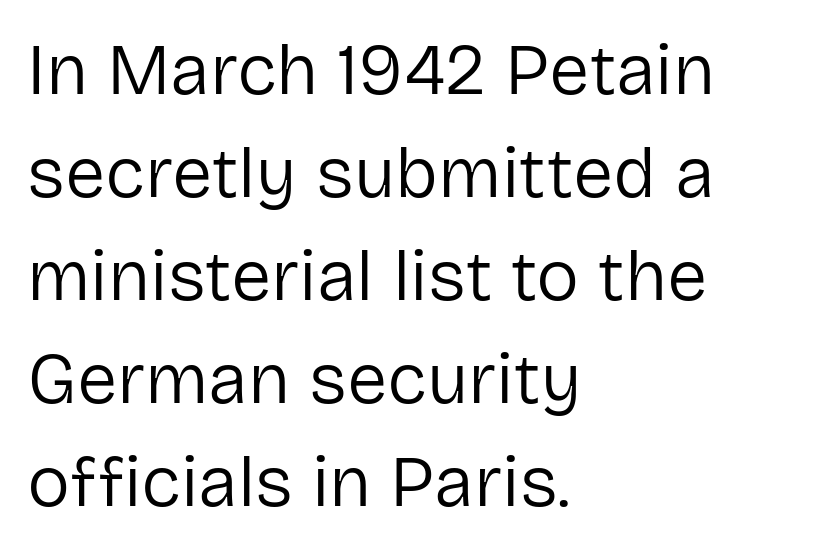
The image shows 72 px regular-weight sans-serif type, upright; set left-aligned, normal line spacing (1.43x), normal letter spacing, not underlined; low stroke contrast and a medium x-height.
